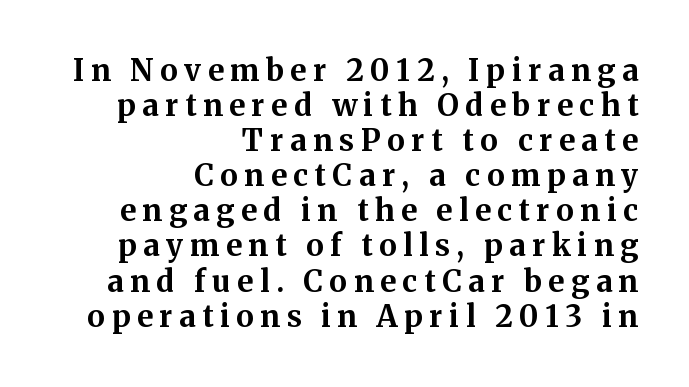
{"serif": "yes", "italic": "no", "bold": "yes", "weight": "bold", "width": "normal", "stroke_contrast": "medium", "x_height": "medium", "monospaced": "no", "underline": "no", "align": "right", "line_spacing_ratio": 1.17, "letter_spacing": "wide", "letter_spacing_em": 0.22, "glyph_px": 30}
